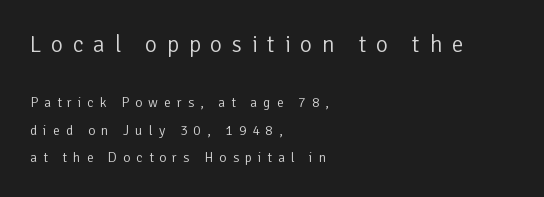
{"italic": "no", "bold": "no", "underline": "no", "align": "left", "line_spacing": "loose", "line_spacing_ratio": 1.95, "letter_spacing": "wide", "letter_spacing_em": 0.42, "larger_block": "first", "size_ratio": 1.64, "glyph_px": 23}
